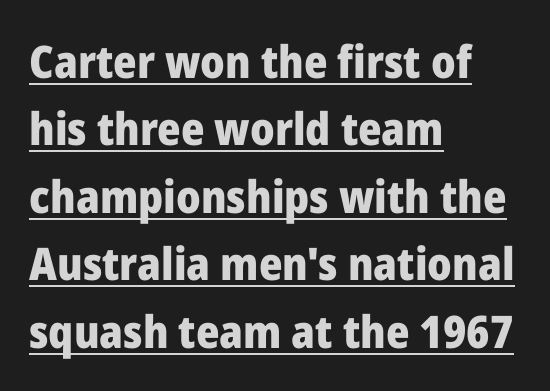
If you measured baseline to baseline, you'd find a middling distance. Nothing unusual about the tracking: characters are spaced as the font intends. These lines are rendered in a variable-pitch font. Every character sits straight up, as roman type does. The font family rendered here belongs to the sans-serif group. The rag falls on the right side of this text block.
